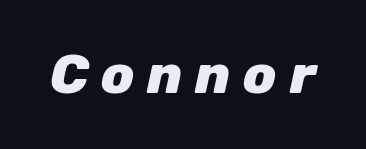
Q: Is the text bold? A: Yes.
Q: Is the text italic (slanted)? A: Yes, it leans right by about 12 degrees.
Q: Is the text underlined? A: No.
Q: Is the spacing between letters normal or unusually wide? A: Unusually wide.
Q: Width (condensed, normal, or wide)? A: Normal.
Q: Stroke contrast? A: Low.
Q: x-height? A: Medium.
Q: Monospaced? A: No.
